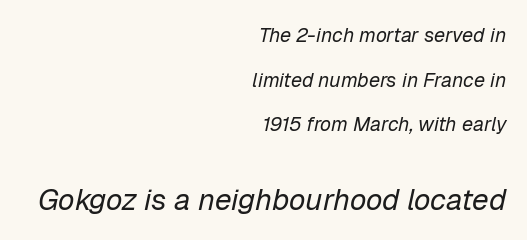
Honestly, there is no underline to notice here at all. Caption: multi-line text, flush right, ragged left. Posture: slanted. Stem width sits at or under what a default text font uses.
